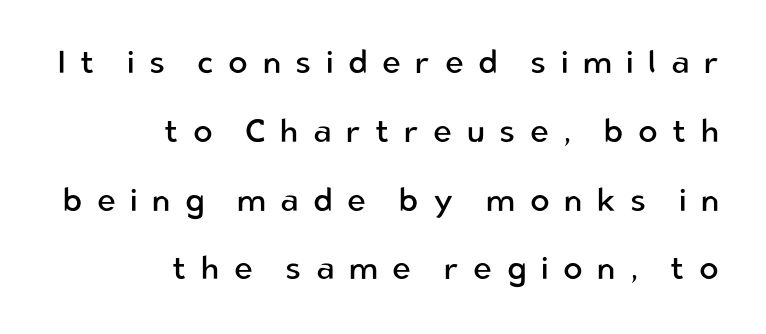
{"serif": "no", "italic": "no", "bold": "no", "weight": "regular", "width": "normal", "stroke_contrast": "low", "x_height": "medium", "monospaced": "no", "underline": "no", "align": "right", "line_spacing": "loose", "line_spacing_ratio": 2.15, "letter_spacing": "wide", "letter_spacing_em": 0.45, "glyph_px": 32}
